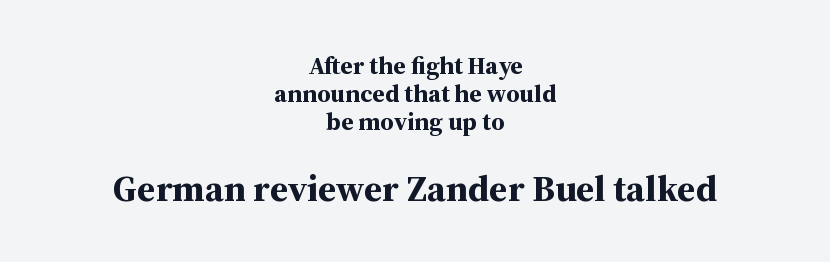
Q: Is the text bold? A: Yes.
Q: Is the text italic (slanted)? A: No, it is upright.
Q: Is the typeface a serif or a sans-serif typeface? A: Serif.
Q: Is the text underlined? A: No.
Q: How is the paragraph aligned? A: Centered.
Q: Is the spacing between letters normal or unusually wide? A: Normal.
Q: Is the spacing between lines tight, normal or loose? A: Tight.
Q: Which block of text is set in a larger size, the first (top) or the second (bottom)? A: The second (bottom) one.
Q: Width (condensed, normal, or wide)? A: Normal.
Q: Stroke contrast? A: Medium.
Q: x-height? A: Medium.
Q: Monospaced? A: No.
